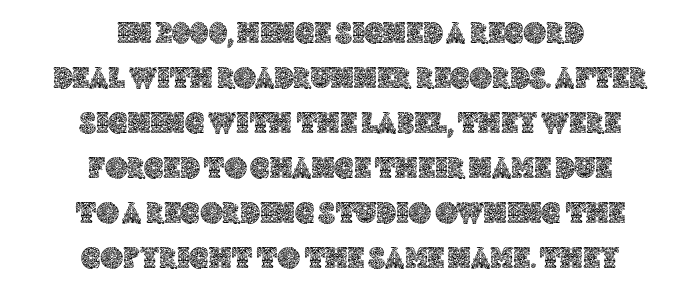
Q: Is the text italic (slanted)? A: No, it is upright.
Q: Is the text underlined? A: No.
Q: How is the paragraph aligned? A: Centered.
Q: Is the spacing between letters normal or unusually wide? A: Normal.
Q: Is the spacing between lines tight, normal or loose? A: Normal.
Q: Width (condensed, normal, or wide)? A: Normal.
Q: x-height? A: Large.
Q: Monospaced? A: No.
